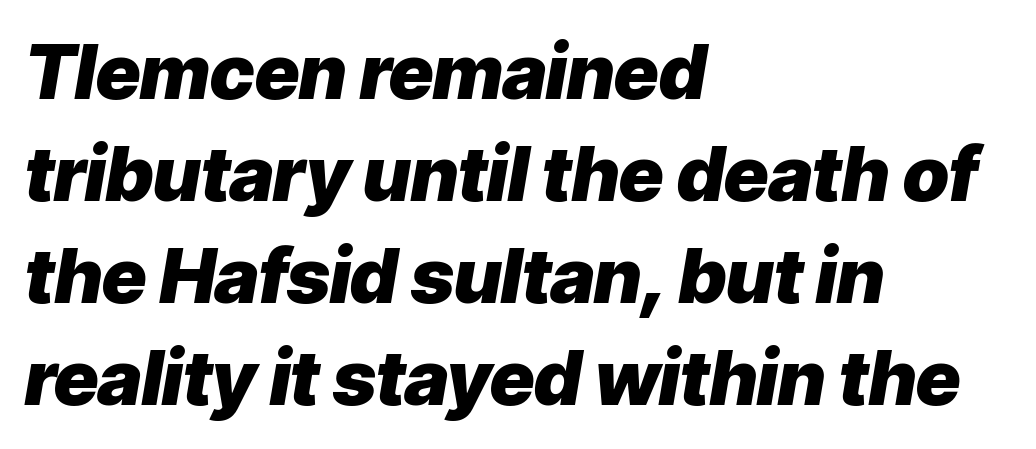
Q: Is the text bold? A: Yes.
Q: Is the text italic (slanted)? A: Yes, it leans right by about 9 degrees.
Q: Is the text underlined? A: No.
Q: How is the paragraph aligned? A: Left-aligned.
Q: Is the spacing between letters normal or unusually wide? A: Normal.
Q: Is the spacing between lines tight, normal or loose? A: Normal.
Q: Width (condensed, normal, or wide)? A: Normal.
Q: Stroke contrast? A: Low.
Q: x-height? A: Medium.
Q: Monospaced? A: No.
